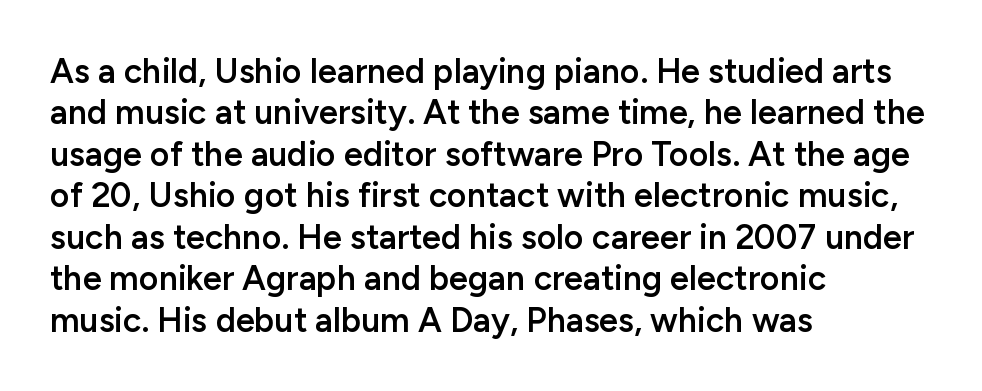
The image shows 34 px semibold sans-serif type, upright; set left-aligned, line spacing 1.22x, normal letter spacing, not underlined; low stroke contrast and a medium x-height.
